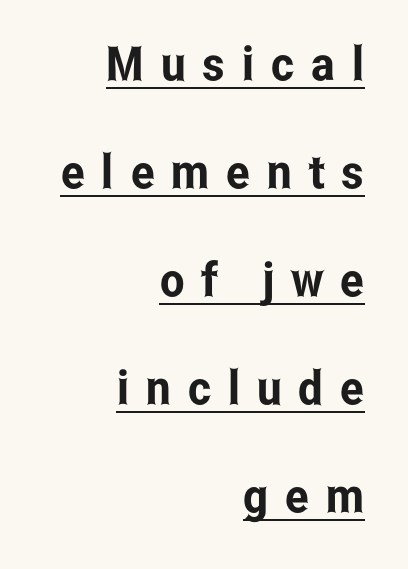
This is underlined copy, the kind a proofreader might mark for attention. A flush-right, rag-left setting is used for this passage. Serifs: no, the terminals of the letterforms are clean. Leading is clearly above the norm, producing a sparse column.
